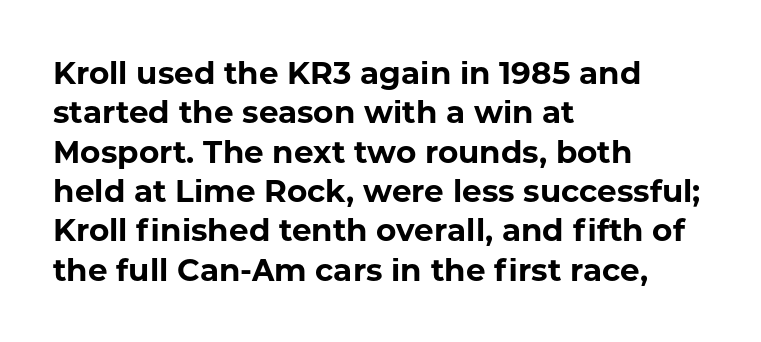
The image shows 31 px bold sans-serif type, upright; set left-aligned, normal line spacing (1.27x), normal letter spacing, not underlined; low stroke contrast and a medium x-height.
